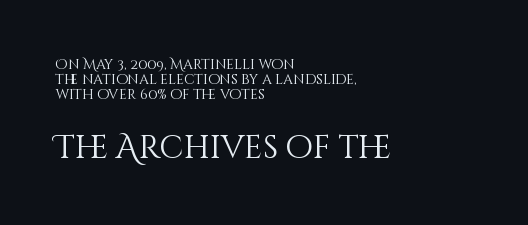
Q: Is the text bold? A: No.
Q: Is the text italic (slanted)? A: No, it is upright.
Q: Is the text underlined? A: No.
Q: How is the paragraph aligned? A: Left-aligned.
Q: Is the spacing between letters normal or unusually wide? A: Normal.
Q: Is the spacing between lines tight, normal or loose? A: Tight.
Q: Which block of text is set in a larger size, the first (top) or the second (bottom)? A: The second (bottom) one.
Q: Width (condensed, normal, or wide)? A: Normal.
Q: Stroke contrast? A: Medium.
Q: x-height? A: Large.
Q: Monospaced? A: No.
